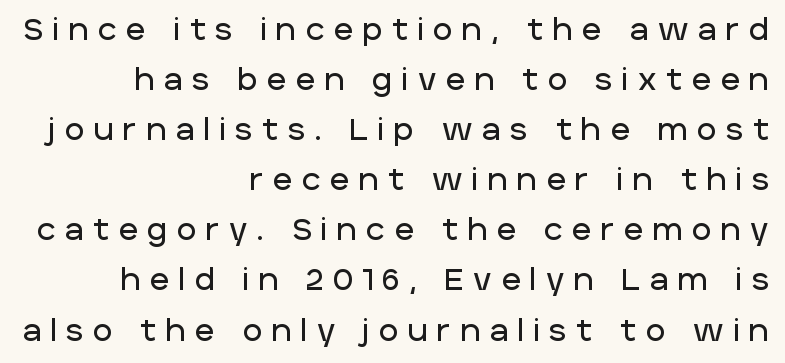
Q: Is the text italic (slanted)? A: No, it is upright.
Q: Is the typeface a serif or a sans-serif typeface? A: Sans-serif.
Q: Is the text underlined? A: No.
Q: How is the paragraph aligned? A: Right-aligned.
Q: Is the spacing between letters normal or unusually wide? A: Unusually wide.
Q: Is the spacing between lines tight, normal or loose? A: Normal.
Q: Width (condensed, normal, or wide)? A: Normal.
Q: Stroke contrast? A: Low.
Q: x-height? A: Large.
Q: Monospaced? A: No.
